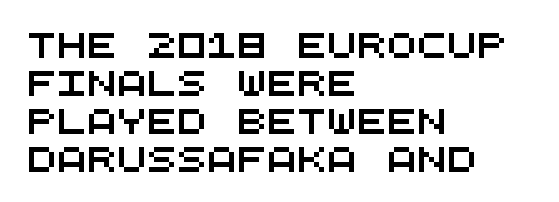
The image shows 25 px text type; set left-aligned, normal line spacing (1.52x), normal letter spacing, not underlined.
